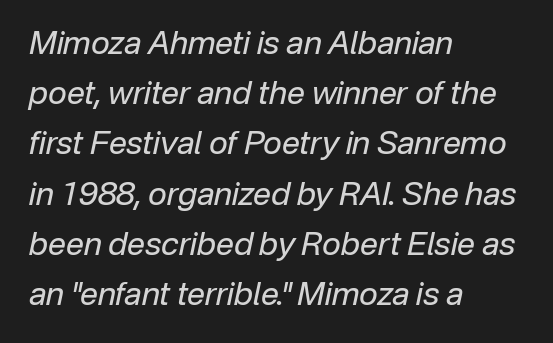
Nobody drew a line under any word here. It's the slanting kind of type. The line texture is even and compact thanks to regular tracking. These lines stack with their left ends in a neat column. Notice how descenders clear the ascenders below comfortably — that's standard leading. Spacing verdict: proportional, widths tailored to each character.
